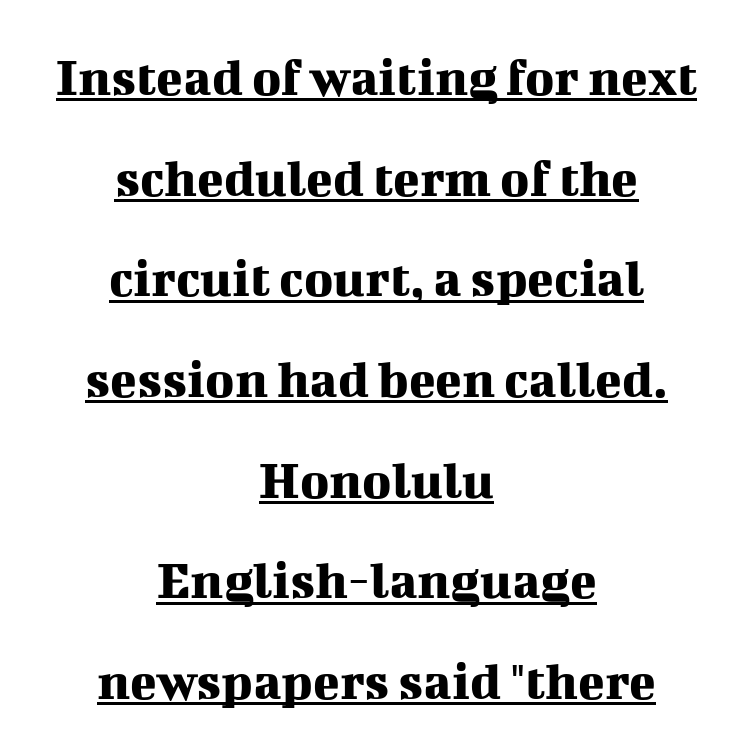
Q: Is the text italic (slanted)? A: No, it is upright.
Q: Is the typeface a serif or a sans-serif typeface? A: Serif.
Q: Is the text underlined? A: Yes.
Q: How is the paragraph aligned? A: Centered.
Q: Is the spacing between letters normal or unusually wide? A: Normal.
Q: Width (condensed, normal, or wide)? A: Normal.
Q: Stroke contrast? A: Medium.
Q: x-height? A: Medium.
Q: Monospaced? A: No.
